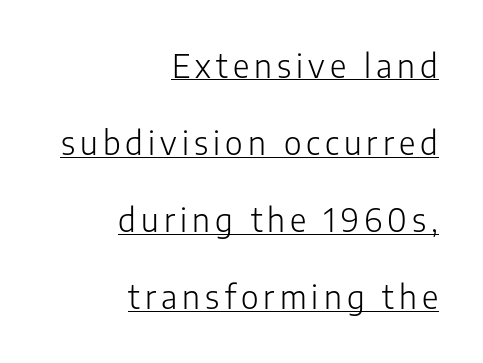
The image shows 32 px light sans-serif type, upright; set right-aligned, loose line spacing (2.41x), underlined; low stroke contrast and a medium x-height.
